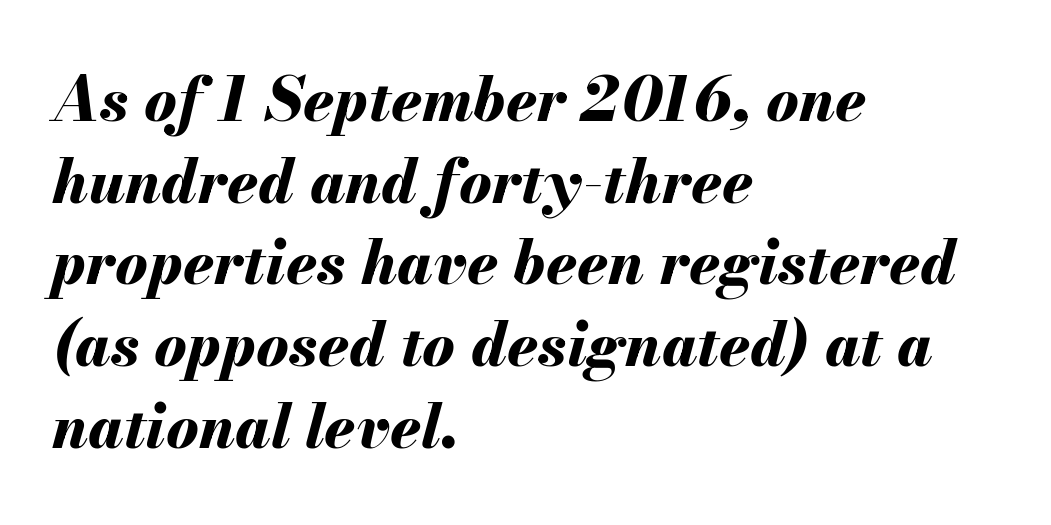
The line-height multiplier appears to be the usual default. Bold? Absolutely — the strokes are thick and heavy. Spacing verdict: proportional, widths tailored to each character. Underline: absent. When letters slant like this, we call the style italic.
